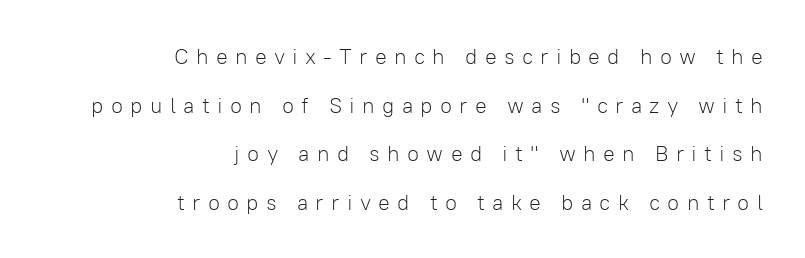
Q: Is the text bold? A: No.
Q: Is the text italic (slanted)? A: No, it is upright.
Q: Is the text underlined? A: No.
Q: How is the paragraph aligned? A: Right-aligned.
Q: Is the spacing between letters normal or unusually wide? A: Unusually wide.
Q: Is the spacing between lines tight, normal or loose? A: Loose.
